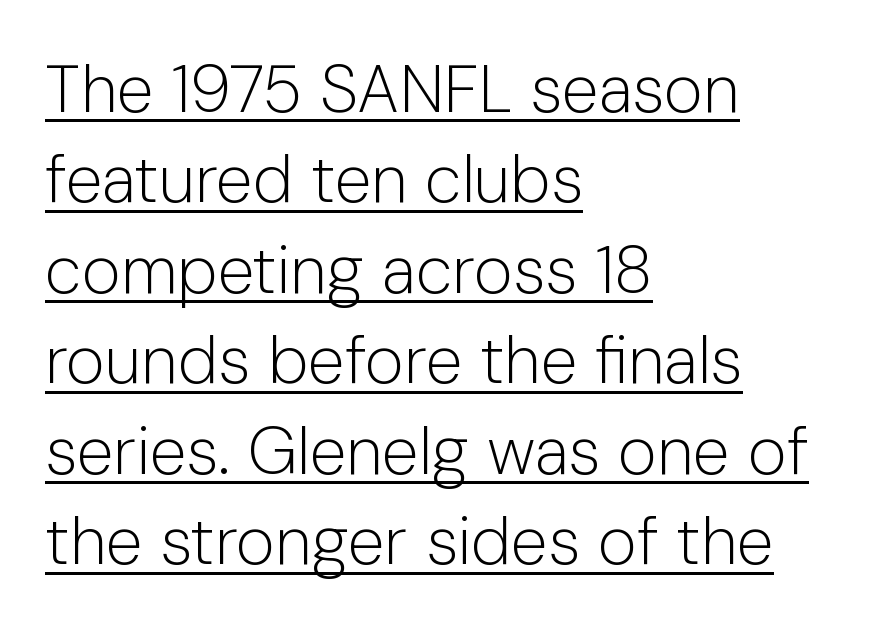
Q: Is the text bold? A: No.
Q: Is the text italic (slanted)? A: No, it is upright.
Q: Is the typeface a serif or a sans-serif typeface? A: Sans-serif.
Q: Is the text underlined? A: Yes.
Q: How is the paragraph aligned? A: Left-aligned.
Q: Is the spacing between letters normal or unusually wide? A: Normal.
Q: Is the spacing between lines tight, normal or loose? A: Normal.
Q: Width (condensed, normal, or wide)? A: Normal.
Q: Stroke contrast? A: Low.
Q: x-height? A: Medium.
Q: Monospaced? A: No.
